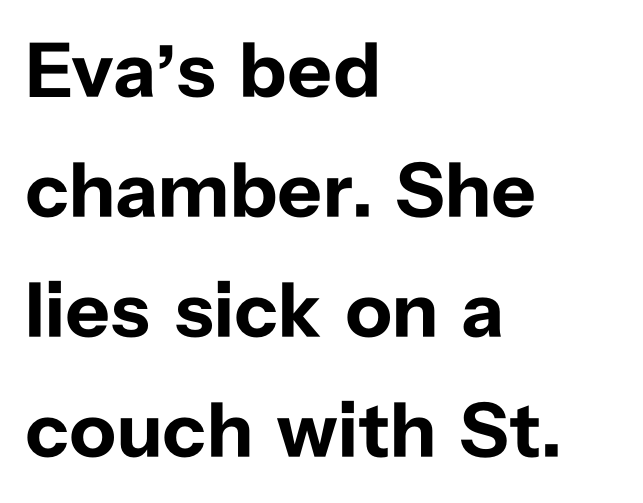
{"serif": "no", "italic": "no", "bold": "yes", "weight": "bold", "width": "normal", "stroke_contrast": "low", "x_height": "medium", "monospaced": "no", "underline": "no", "align": "left", "line_spacing": "normal", "line_spacing_ratio": 1.54, "letter_spacing": "normal", "letter_spacing_em": 0.0, "glyph_px": 78}
